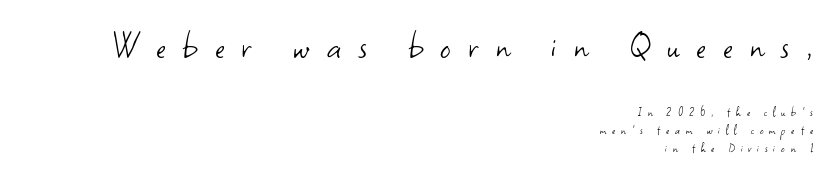
The letters advance in unequal steps, a hallmark of proportional type. Short note: letters widely spaced. All the whitespace from short lines collects on the left. The letters look calm and open, with moderate or lighter stems.
